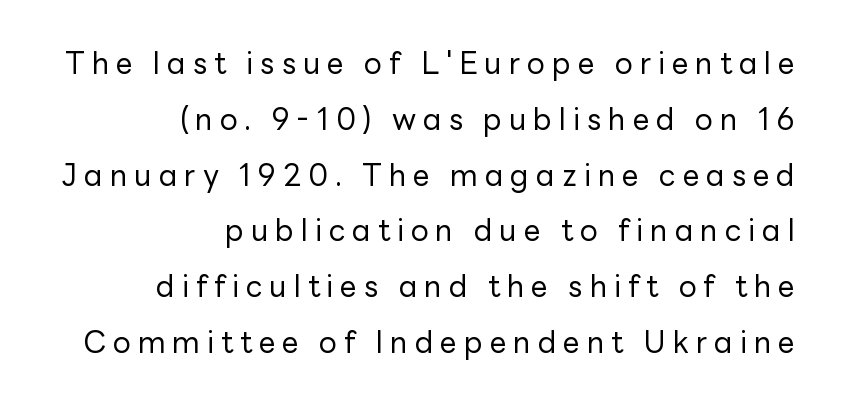
The face used here is proportionally spaced, like ordinary book or web type. Each row of text sits above clean, open space. Vertical strokes here are truly vertical. Stroke terminals: plain, sans-serif. Inter-character spacing is expanded well beyond the font's built-in metrics. This rendering uses right alignment, leaving the left contour irregular.
